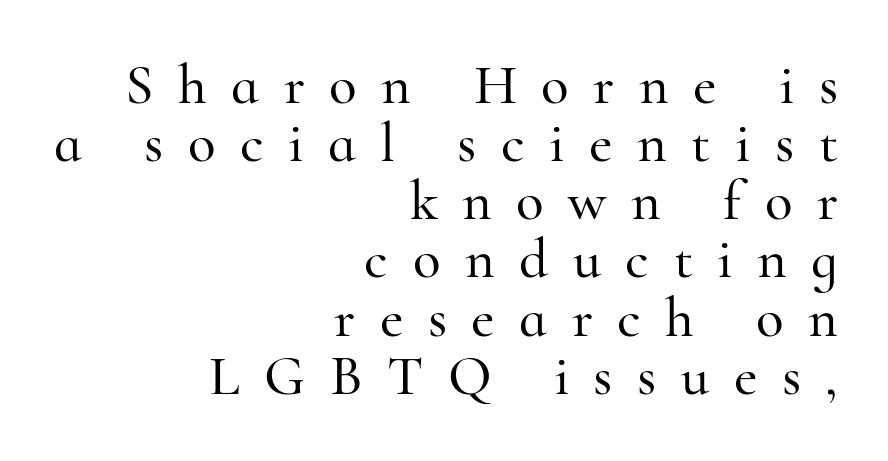
Q: Is the text italic (slanted)? A: No, it is upright.
Q: Is the typeface a serif or a sans-serif typeface? A: Serif.
Q: Is the text underlined? A: No.
Q: How is the paragraph aligned? A: Right-aligned.
Q: Is the spacing between letters normal or unusually wide? A: Unusually wide.
Q: Is the spacing between lines tight, normal or loose? A: Tight.
Q: Width (condensed, normal, or wide)? A: Normal.
Q: Stroke contrast? A: High.
Q: x-height? A: Small.
Q: Monospaced? A: No.
